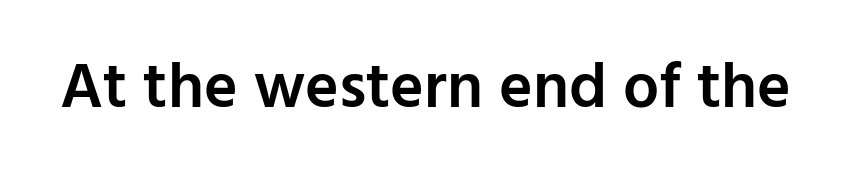
Examine the stroke ends and you'll find no serifs. Look at the stroke-to-counter ratio: somewhat heavy, a semibold. The strip under each line holds only bare page. Characters follow at the spacing the type designer built in. Rendered with straight, roman letterforms. The face used here is proportionally spaced, like ordinary book or web type.
